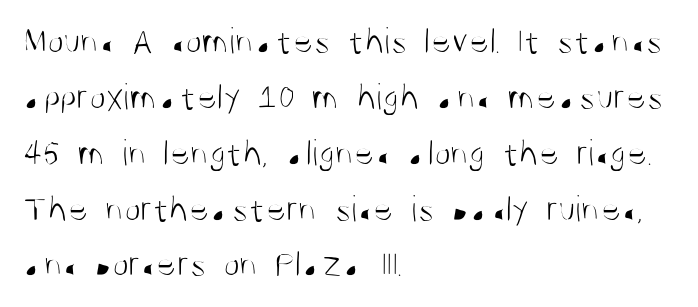
{"serif": "no", "italic": "no", "bold": "no", "weight": "light", "width": "condensed", "stroke_contrast": "medium", "x_height": "large", "monospaced": "no", "underline": "no", "align": "left", "line_spacing": "normal", "line_spacing_ratio": 1.47, "letter_spacing": "normal", "letter_spacing_em": 0.0, "glyph_px": 38}
